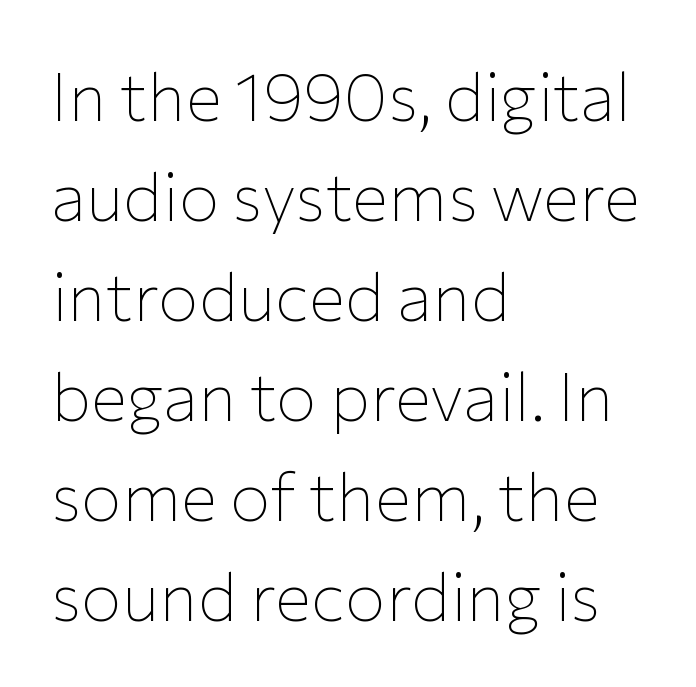
Q: Is the text bold? A: No.
Q: Is the text italic (slanted)? A: No, it is upright.
Q: Is the typeface a serif or a sans-serif typeface? A: Sans-serif.
Q: Is the text underlined? A: No.
Q: How is the paragraph aligned? A: Left-aligned.
Q: Is the spacing between letters normal or unusually wide? A: Normal.
Q: Is the spacing between lines tight, normal or loose? A: Normal.
Q: Width (condensed, normal, or wide)? A: Normal.
Q: Stroke contrast? A: Low.
Q: x-height? A: Medium.
Q: Monospaced? A: No.
